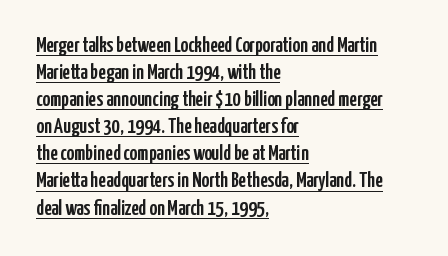
The image shows 21 px text type, upright; set left-aligned, normal line spacing (1.29x), normal letter spacing, underlined.
